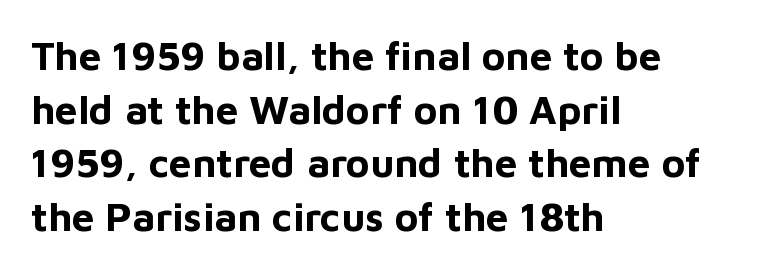
{"serif": "no", "italic": "no", "bold": "yes", "weight": "bold", "width": "normal", "stroke_contrast": "low", "x_height": "medium", "monospaced": "no", "underline": "no", "align": "left", "line_spacing": "normal", "line_spacing_ratio": 1.34, "letter_spacing": "normal", "letter_spacing_em": 0.0, "glyph_px": 40}
